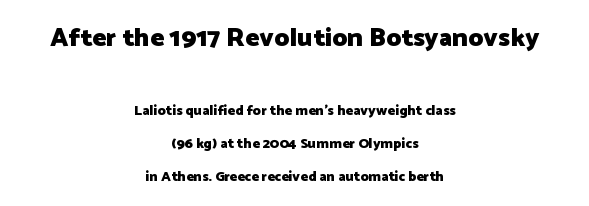
The lines in this sample share a center point and differ in where they start and stop. Is there much room between lines? Yes — plenty of vertical air separates them. A typesetter would mark this as roman, not italic. No extra tracking has been applied to these lines. Type size steps down from the first block to the second.
